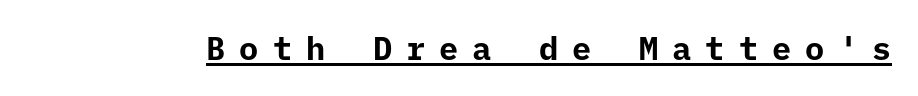
Q: Is the text bold? A: Yes.
Q: Is the text italic (slanted)? A: No, it is upright.
Q: Is the typeface a serif or a sans-serif typeface? A: Sans-serif.
Q: Is the text underlined? A: Yes.
Q: Is the spacing between letters normal or unusually wide? A: Unusually wide.
Q: Width (condensed, normal, or wide)? A: Normal.
Q: Stroke contrast? A: Low.
Q: x-height? A: Medium.
Q: Monospaced? A: Yes.
